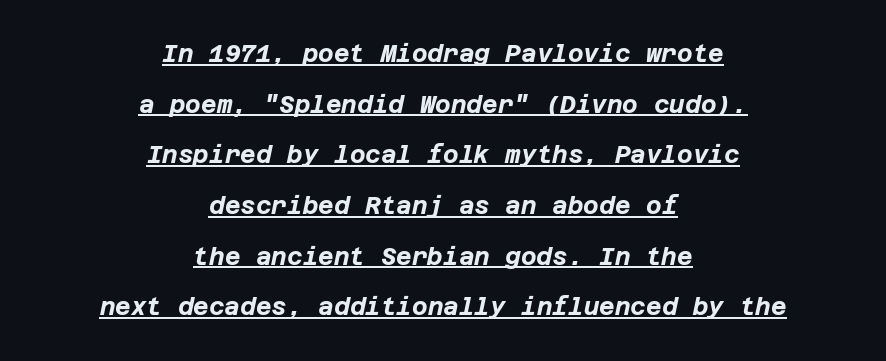
The image shows 24 px bold type, italic (leaning right); set centered, loose line spacing (2.11x), normal letter spacing, underlined.
